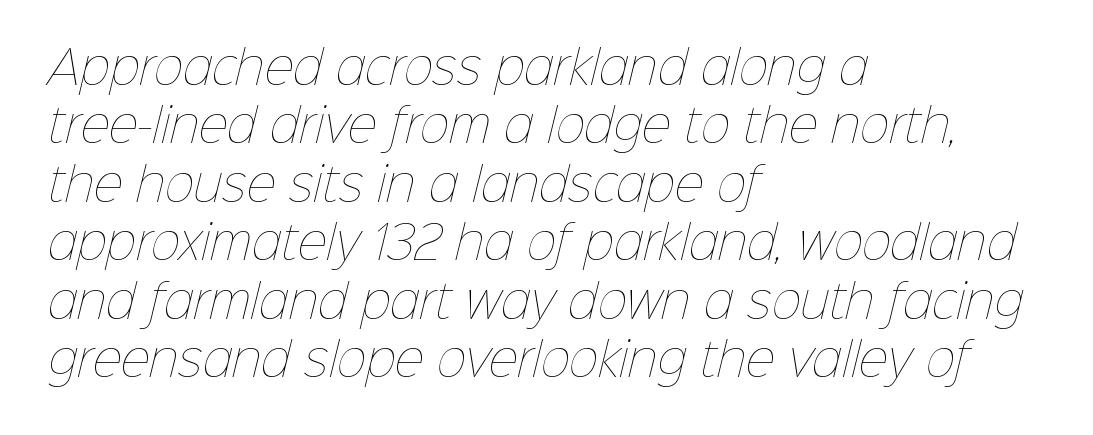
{"bold": "no", "weight": "thin", "width": "normal", "stroke_contrast": "low", "x_height": "medium", "monospaced": "no", "underline": "no", "align": "left", "line_spacing": "normal", "line_spacing_ratio": 1.3, "letter_spacing": "normal", "letter_spacing_em": 0.0, "glyph_px": 45}
